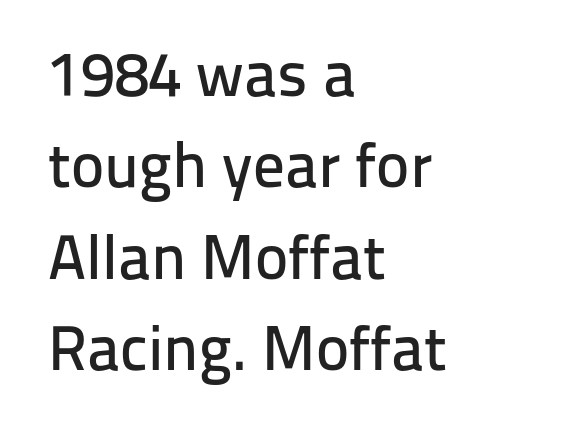
The image shows 63 px sans-serif type, upright; set left-aligned, normal line spacing (1.45x), normal letter spacing, not underlined; low stroke contrast and a medium x-height.
